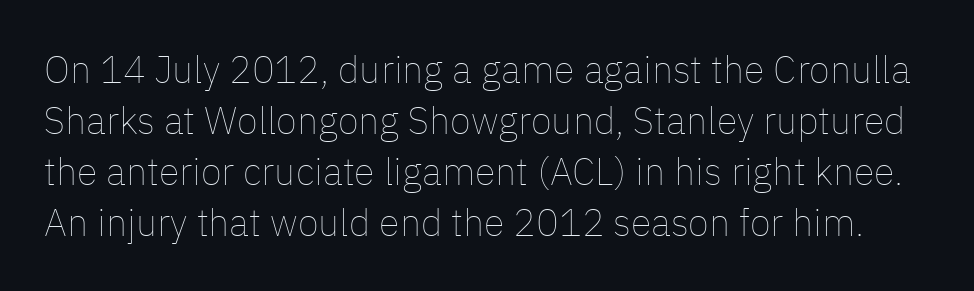
The lettering stays uniformly vertical, giving the passage a roman look. Ink coverage per letter is moderate at most. The area under the type is left untouched. Students, observe: this is what conventionally led text looks like.
